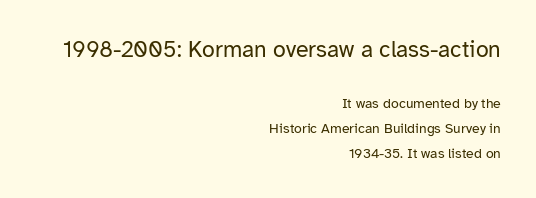
The words here are not underlined. The setting favours the right margin, as signatures and pull-quotes sometimes do. Stroke thickness stays within the range of a standard reading face or lighter. A typesetter would call this zero additional tracking. The composition opens big and finishes small. Posture: vertical.
